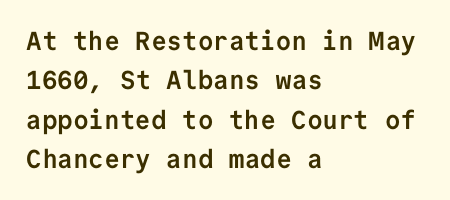
Typeset ragged right — the left edge is the straight one. The passage shown is not underscored anywhere. The lettering stays uniformly vertical, giving the passage a roman look. Short note: letters normally spaced.
